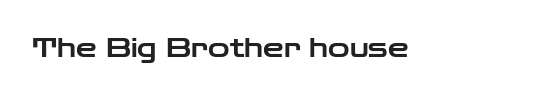
The image shows 26 px text type, upright; set normal letter spacing, not underlined.
